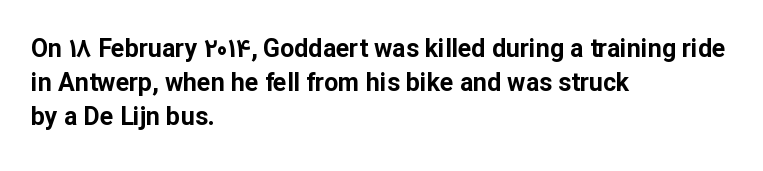
The image shows 25 px bold type, upright; set left-aligned, normal line spacing (1.37x), normal letter spacing, not underlined.
